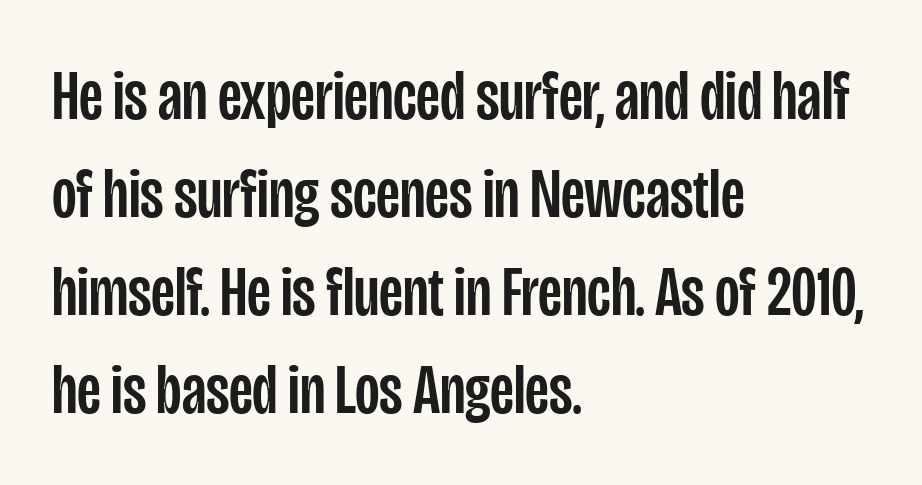
The image shows 71 px condensed sans-serif type, upright; set left-aligned, normal line spacing (1.38x), normal letter spacing, not underlined; low stroke contrast and a large x-height.
